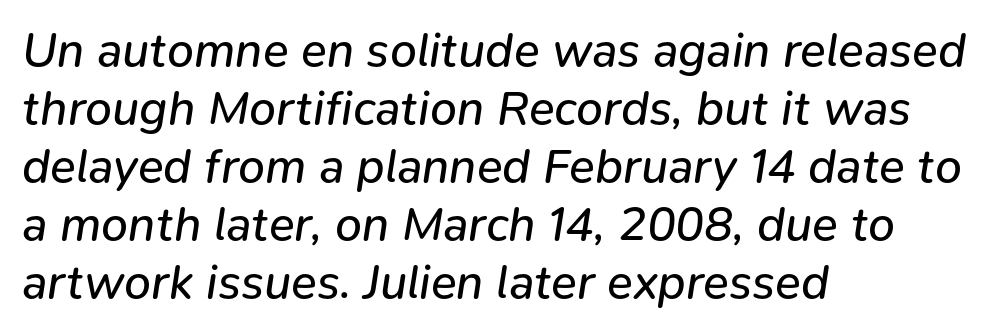
The image shows 48 px regular-weight type, italic (leaning right); set left-aligned, line spacing 1.21x, normal letter spacing, not underlined; low stroke contrast and a medium x-height.
